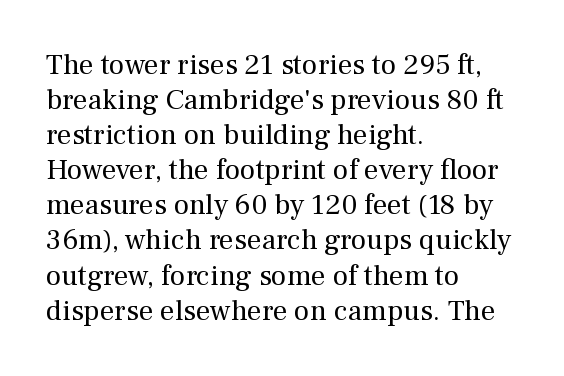
{"serif": "yes", "italic": "no", "bold": "no", "weight": "regular", "width": "normal", "stroke_contrast": "medium", "x_height": "medium", "monospaced": "no", "underline": "no", "align": "left", "line_spacing_ratio": 1.21, "letter_spacing": "normal", "letter_spacing_em": 0.0, "glyph_px": 29}
